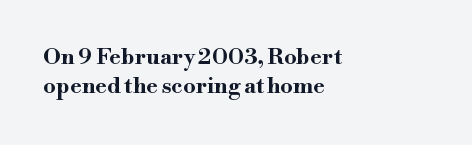
The image shows 22 px bold type, upright; set left-aligned, normal line spacing (1.34x), normal letter spacing, not underlined.
